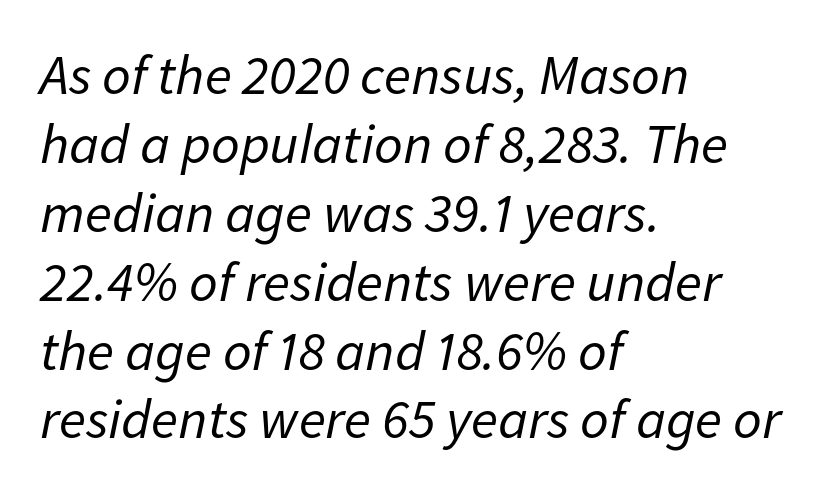
You could call the tracking neutral — neither tight nor loose. This sample has the flowing, uneven cadence of proportional lettering. All the whitespace from short lines collects on the right. The typography opts for an oblique posture over an upright one. The strokes are not fattened; the text isn't bold. Just letters on the line, the space beneath them empty.
